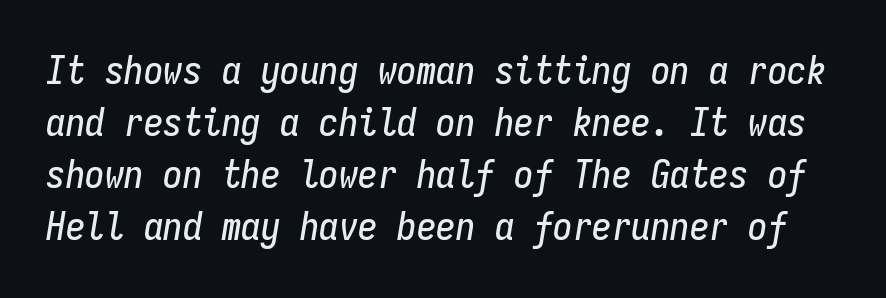
Is this a fixed-width face? Yes — each glyph sits in an identical cell. An italicized treatment has been applied to the whole sample. Descenders hang freely into open space. Characters follow at the spacing the type designer built in. Students, observe: this is what conventionally led text looks like.
